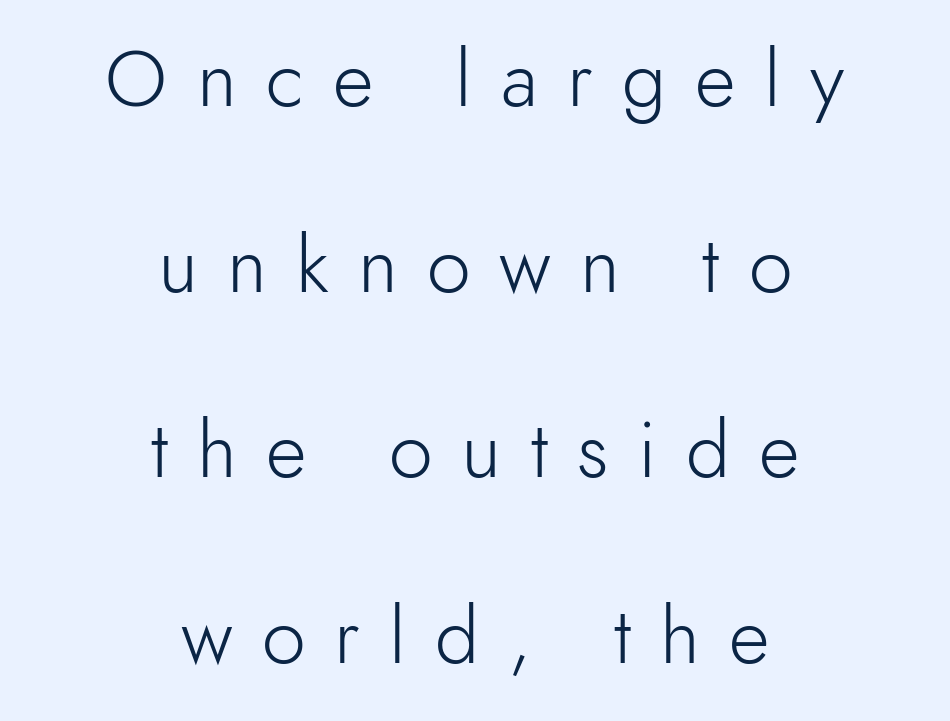
The image shows 79 px light sans-serif type, upright; set centered, loose line spacing (2.35x), unusually wide letter spacing (+0.37 em), not underlined; a small x-height.
